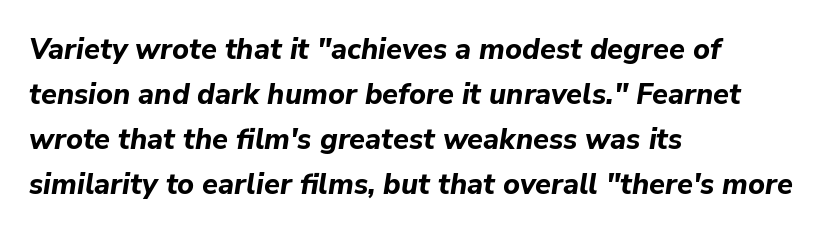
{"italic": "yes", "lean": "right", "slant_degrees": 9, "bold": "yes", "weight": "bold", "width": "normal", "stroke_contrast": "low", "x_height": "medium", "monospaced": "no", "underline": "no", "align": "left", "line_spacing": "normal", "line_spacing_ratio": 1.55, "letter_spacing": "normal", "letter_spacing_em": 0.0, "glyph_px": 29}
